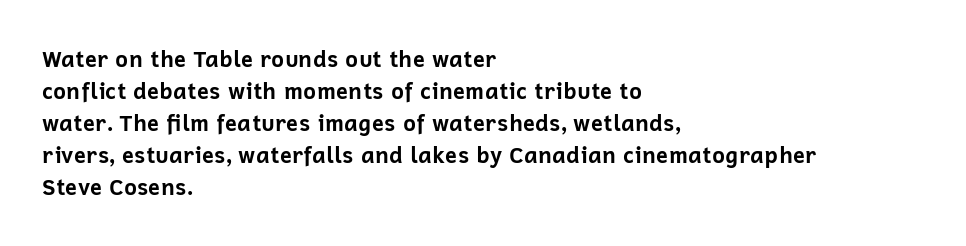
{"italic": "no", "bold": "yes", "underline": "no", "align": "left", "line_spacing": "normal", "line_spacing_ratio": 1.46, "letter_spacing": "normal", "letter_spacing_em": 0.0, "glyph_px": 22}
